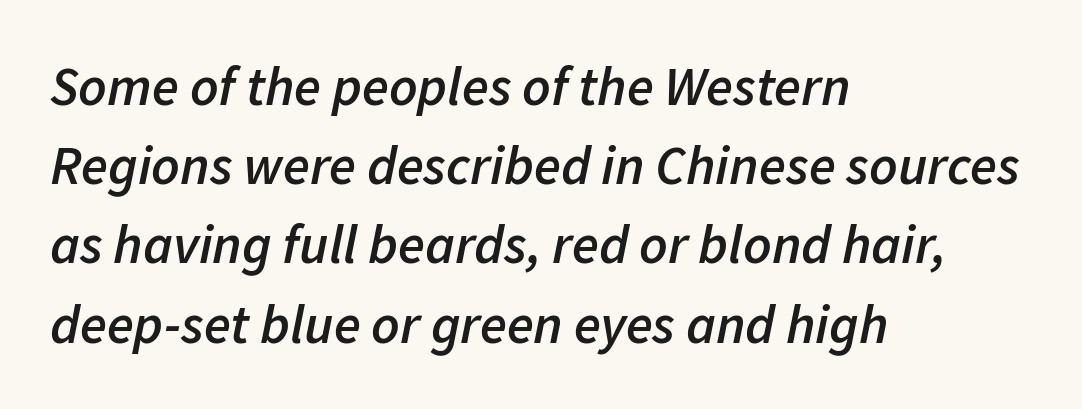
{"italic": "yes", "lean": "right", "slant_degrees": 11, "bold": "semi", "weight": "semibold", "width": "normal", "stroke_contrast": "low", "x_height": "medium", "monospaced": "no", "underline": "no", "align": "left", "line_spacing": "normal", "line_spacing_ratio": 1.44, "letter_spacing": "normal", "letter_spacing_em": 0.0, "glyph_px": 55}
